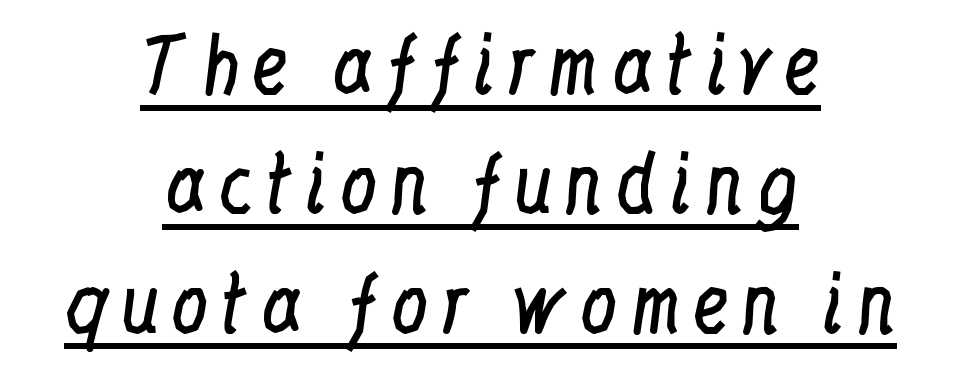
Underlining? Definitely there. Stroke thickness stays within the range of a standard reading face or lighter. Character widths vary here, with narrow letters taking less room than wide ones. This is serif lettering, the kind often seen in printed books.
